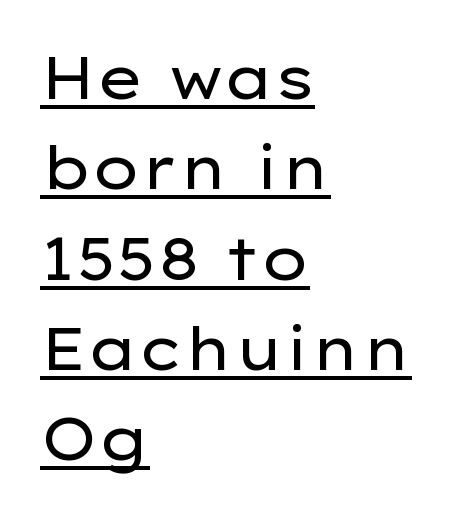
The image shows 59 px regular-weight, wide sans-serif type, upright; set left-aligned, normal line spacing (1.53x), normal letter spacing, underlined; low stroke contrast and a medium x-height.
